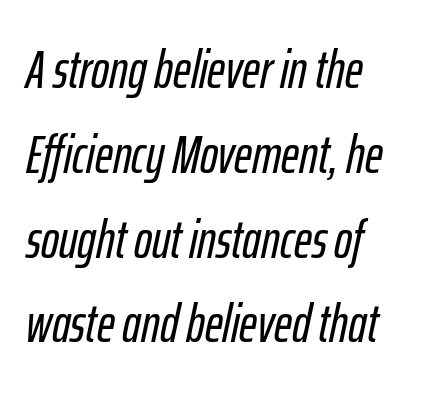
{"italic": "yes", "lean": "right", "slant_degrees": 12, "width": "condensed", "stroke_contrast": "low", "x_height": "medium", "monospaced": "no", "underline": "no", "align": "left", "line_spacing": "normal", "line_spacing_ratio": 1.57, "letter_spacing": "normal", "letter_spacing_em": 0.0, "glyph_px": 54}
